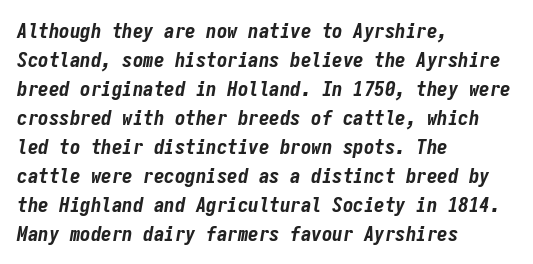
{"italic": "yes", "lean": "right", "slant_degrees": 9, "bold": "yes", "underline": "no", "align": "left", "line_spacing": "normal", "line_spacing_ratio": 1.38, "letter_spacing": "normal", "letter_spacing_em": 0.0, "glyph_px": 21}
